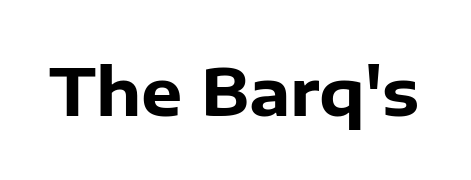
You could not count columns in this text — the font is proportionally spaced. The words here are not underlined. The face used here is a sans, in the tradition of grotesques and geometrics. A roman cut, with each character standing at attention. These words are printed bold, with thick strokes throughout. Each word holds together tightly as a unit, with standard inter-letter gaps.
